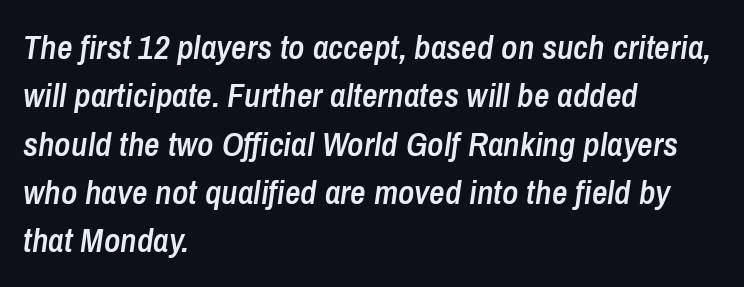
{"italic": "yes", "lean": "right", "slant_degrees": 8, "bold": "semi", "weight": "semibold", "width": "condensed", "stroke_contrast": "low", "x_height": "medium", "monospaced": "no", "underline": "no", "align": "left", "line_spacing": "normal", "line_spacing_ratio": 1.42, "letter_spacing": "normal", "letter_spacing_em": 0.0, "glyph_px": 34}
